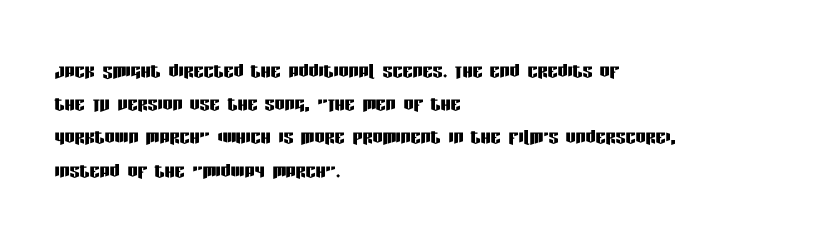
The image shows 25 px text type, upright; set left-aligned, normal line spacing (1.33x), normal letter spacing, not underlined.
